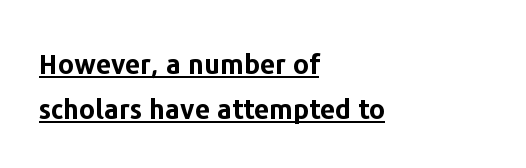
The image shows 27 px bold type, upright; set left-aligned, normal line spacing (1.65x), normal letter spacing, underlined.
